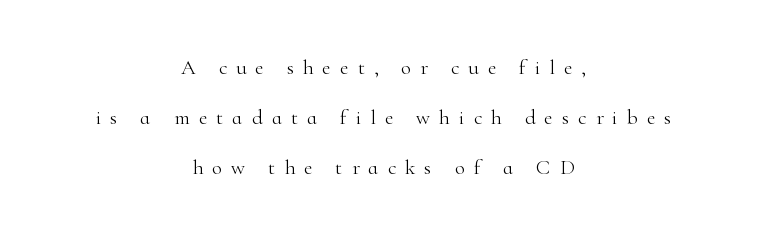
Q: Is the text bold? A: No.
Q: Is the text italic (slanted)? A: No, it is upright.
Q: Is the text underlined? A: No.
Q: How is the paragraph aligned? A: Centered.
Q: Is the spacing between letters normal or unusually wide? A: Unusually wide.
Q: Is the spacing between lines tight, normal or loose? A: Loose.
